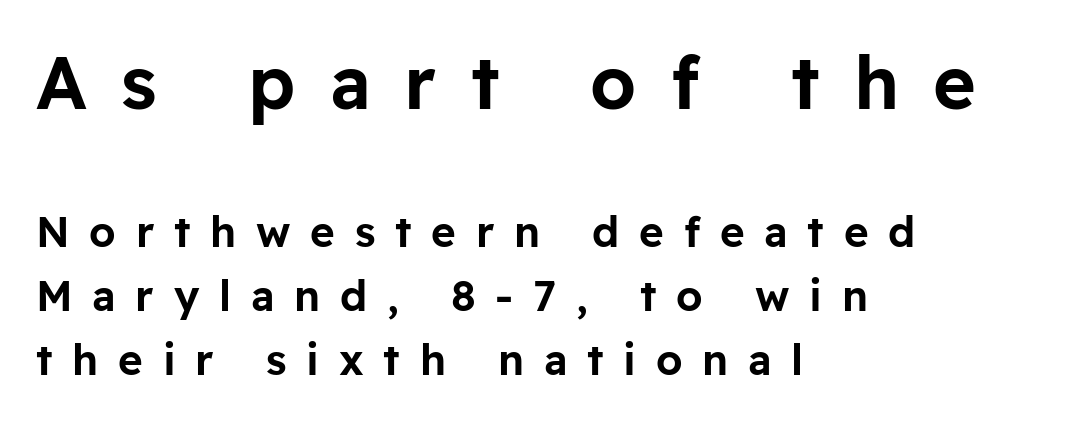
The image shows 73 px sans-serif type, upright; set left-aligned, normal line spacing (1.52x), unusually wide letter spacing (+0.47 em), not underlined; the first (top) block is 1.74x larger; low stroke contrast and a medium x-height.
